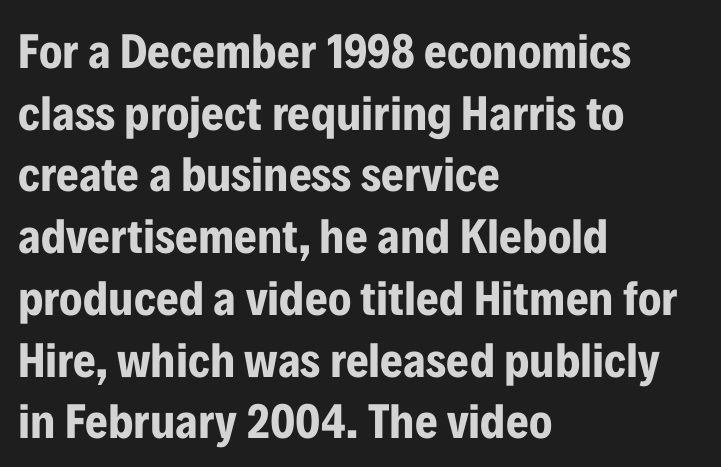
The image shows 49 px bold, condensed sans-serif type, upright; set left-aligned, normal line spacing (1.26x), normal letter spacing, not underlined; low stroke contrast and a medium x-height.
